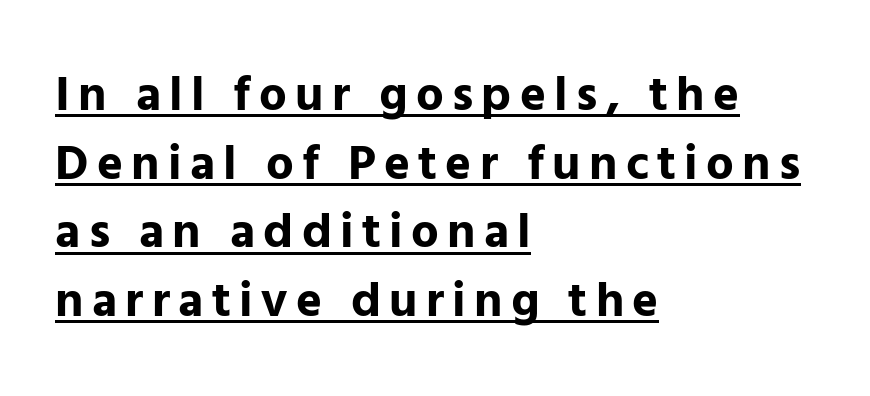
{"serif": "no", "italic": "no", "bold": "yes", "weight": "bold", "width": "normal", "stroke_contrast": "low", "x_height": "medium", "monospaced": "no", "underline": "yes", "align": "left", "line_spacing": "normal", "line_spacing_ratio": 1.4, "glyph_px": 49}
